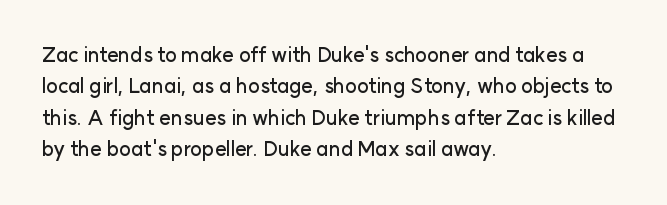
Compared with a centered layout, this one pins lines to the left instead. The space beneath each line is pristine and unruled. The passage shown stacks its lines at a standard gap. Do the letters lean? They stand straight. Spacing between characters is what you'd get straight out of the box.
